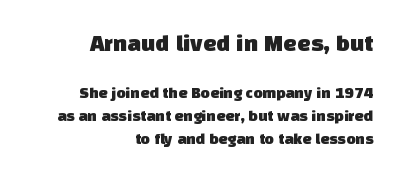
Q: Is the text underlined? A: No.
Q: How is the paragraph aligned? A: Right-aligned.
Q: Is the spacing between letters normal or unusually wide? A: Normal.
Q: Is the spacing between lines tight, normal or loose? A: Normal.
Q: Which block of text is set in a larger size, the first (top) or the second (bottom)? A: The first (top) one.
